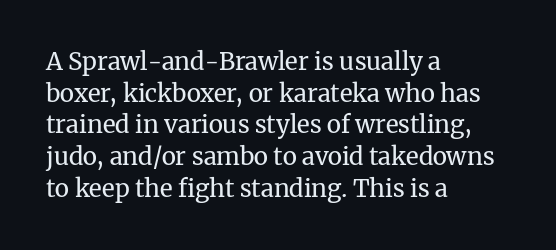
Q: Is the text bold? A: No.
Q: Is the text italic (slanted)? A: No, it is upright.
Q: Is the text underlined? A: No.
Q: How is the paragraph aligned? A: Left-aligned.
Q: Is the spacing between letters normal or unusually wide? A: Normal.
Q: Is the spacing between lines tight, normal or loose? A: Normal.
